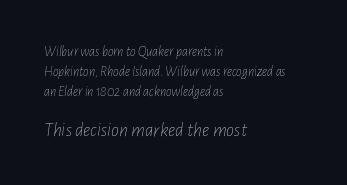
{"italic": "yes", "lean": "right", "slant_degrees": 7, "bold": "no", "underline": "no", "align": "left", "line_spacing": "normal", "line_spacing_ratio": 1.43, "letter_spacing": "normal", "letter_spacing_em": 0.0, "larger_block": "second", "size_ratio": 1.43, "glyph_px": 20}
